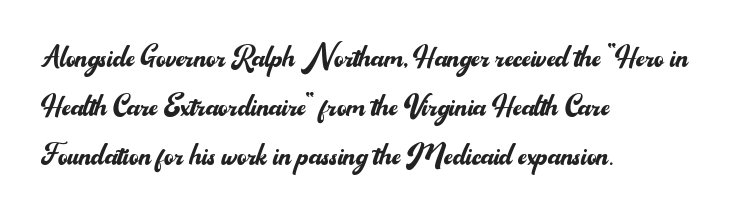
{"serif": "no", "bold": "no", "weight": "regular", "width": "normal", "stroke_contrast": "medium", "x_height": "small", "monospaced": "no", "underline": "no", "align": "left", "line_spacing": "normal", "line_spacing_ratio": 1.33, "letter_spacing": "normal", "letter_spacing_em": 0.0, "glyph_px": 37}
